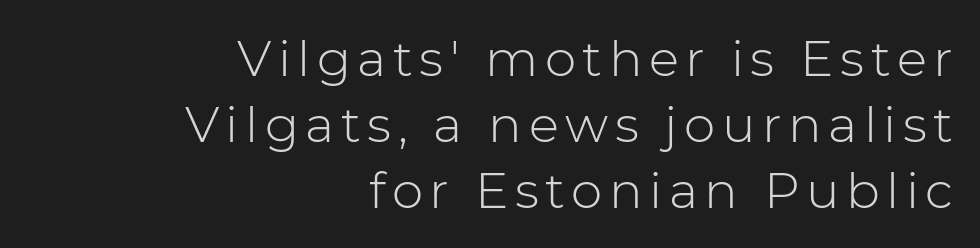
{"serif": "no", "italic": "no", "bold": "no", "weight": "light", "width": "normal", "stroke_contrast": "low", "x_height": "medium", "monospaced": "no", "underline": "no", "align": "right", "line_spacing": "normal", "line_spacing_ratio": 1.32, "glyph_px": 50}
